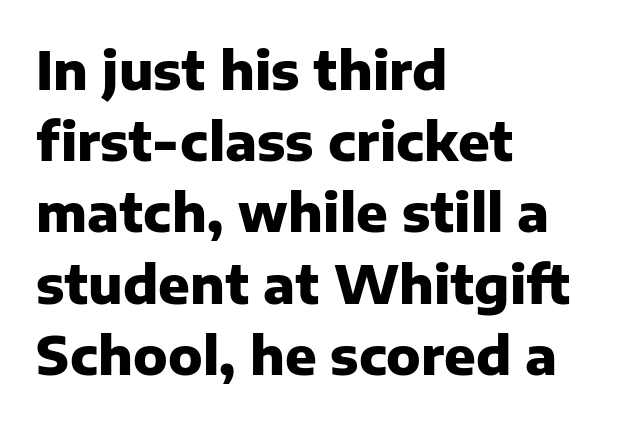
Think of a printed novel: that variable character pitch is what you see here. Short note: letters normally spaced. Decoration check: the copy has no underline. Each glyph is drawn with heavy, bold strokes. If you drew a ruler down the left edge, every line would touch it.
